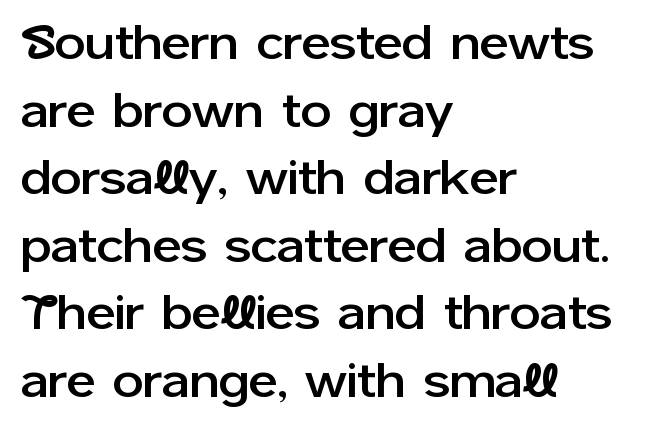
Q: Is the text italic (slanted)? A: No, it is upright.
Q: Is the typeface a serif or a sans-serif typeface? A: Sans-serif.
Q: Is the text underlined? A: No.
Q: How is the paragraph aligned? A: Left-aligned.
Q: Is the spacing between letters normal or unusually wide? A: Normal.
Q: Is the spacing between lines tight, normal or loose? A: Normal.
Q: Width (condensed, normal, or wide)? A: Normal.
Q: Stroke contrast? A: Low.
Q: x-height? A: Medium.
Q: Monospaced? A: No.
